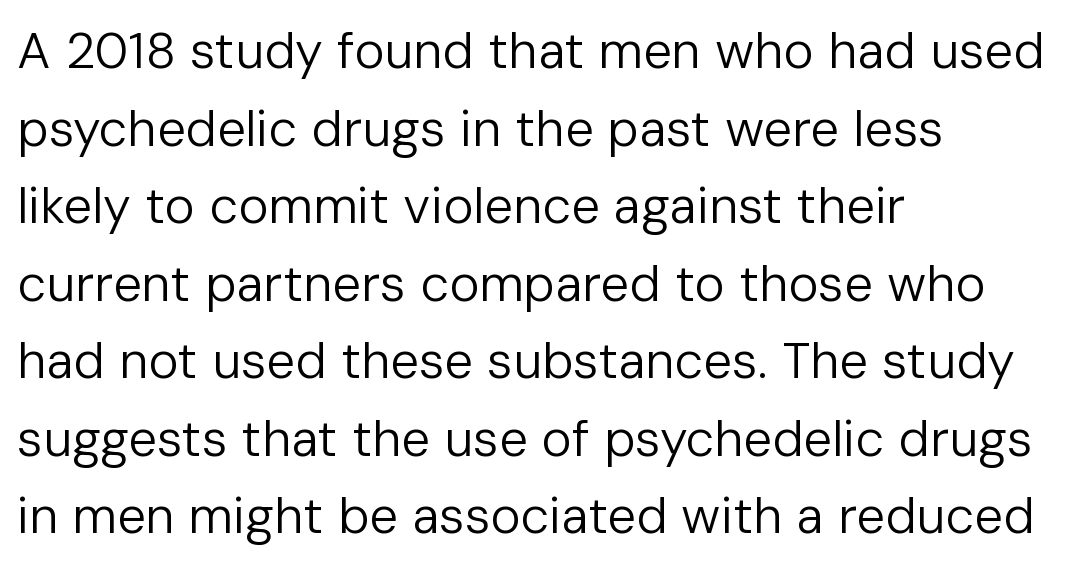
Observe the absence of serifs on each vertical stroke in this sample. The letterforms sit shoulder to shoulder at normal distance. You could not count columns in this text — the font is proportionally spaced. The lines sit at an ordinary, default distance from one another. Ascenders rise straight up at ninety degrees. Glance below the letters and you will spot only blank space.
